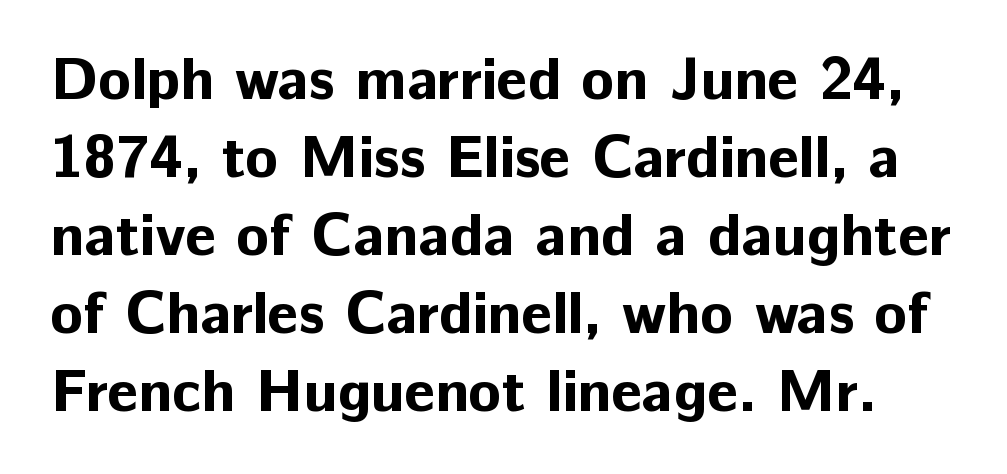
The image shows 60 px bold sans-serif type, upright; set normal line spacing (1.3x), normal letter spacing, not underlined; low stroke contrast and a medium x-height.
